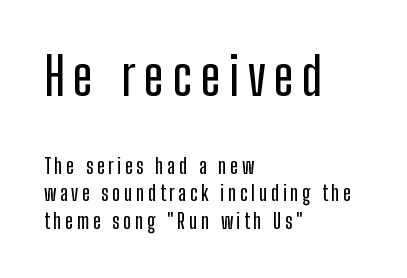
Honestly, the row spacing looks completely unremarkable. All the whitespace from short lines collects on the right. The strip under each line holds only bare page. Think of a printed novel: that variable character pitch is what you see here. The characters display no serif detailing; their extremities are plain. These lines were composed using upright roman letters.
